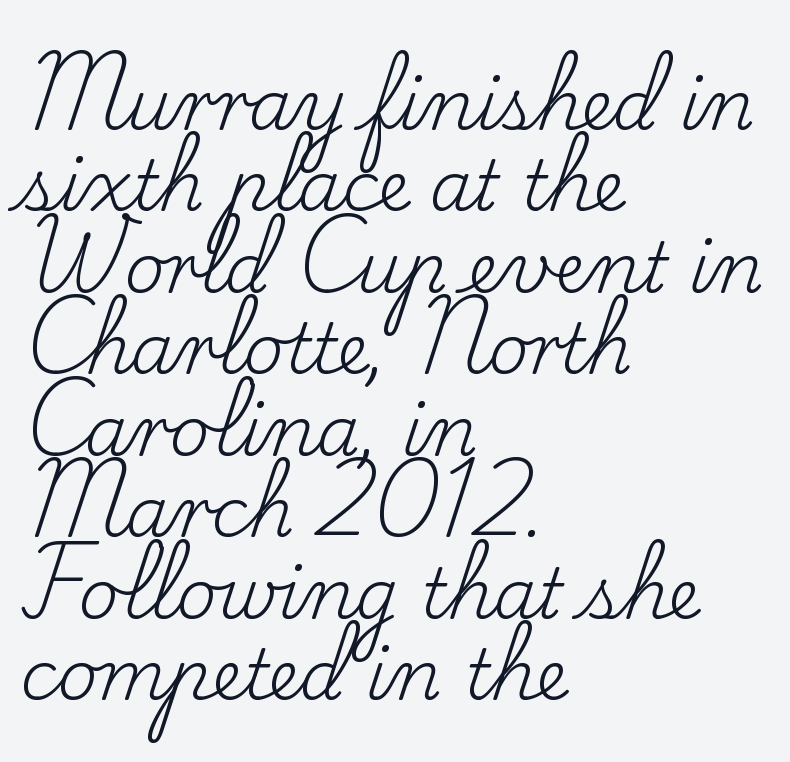
{"serif": "yes", "bold": "no", "weight": "regular", "width": "normal", "stroke_contrast": "low", "x_height": "small", "monospaced": "no", "underline": "no", "align": "left", "line_spacing_ratio": 1.18, "letter_spacing": "normal", "letter_spacing_em": 0.0, "glyph_px": 69}
